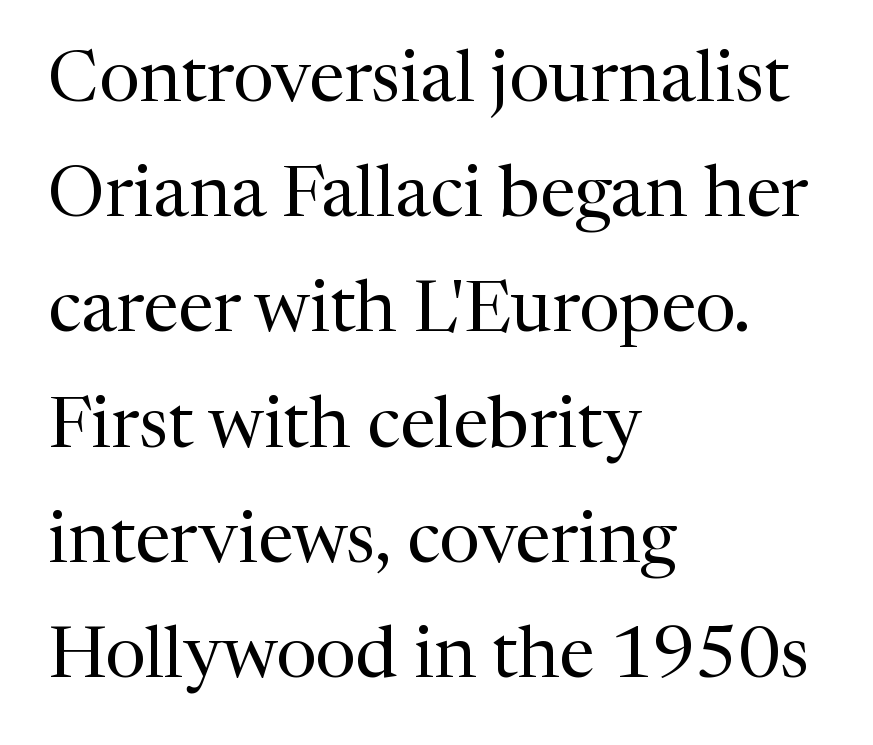
The image shows 72 px regular-weight serif type, upright; set left-aligned, normal line spacing (1.6x), normal letter spacing, not underlined; medium stroke contrast and a medium x-height.
